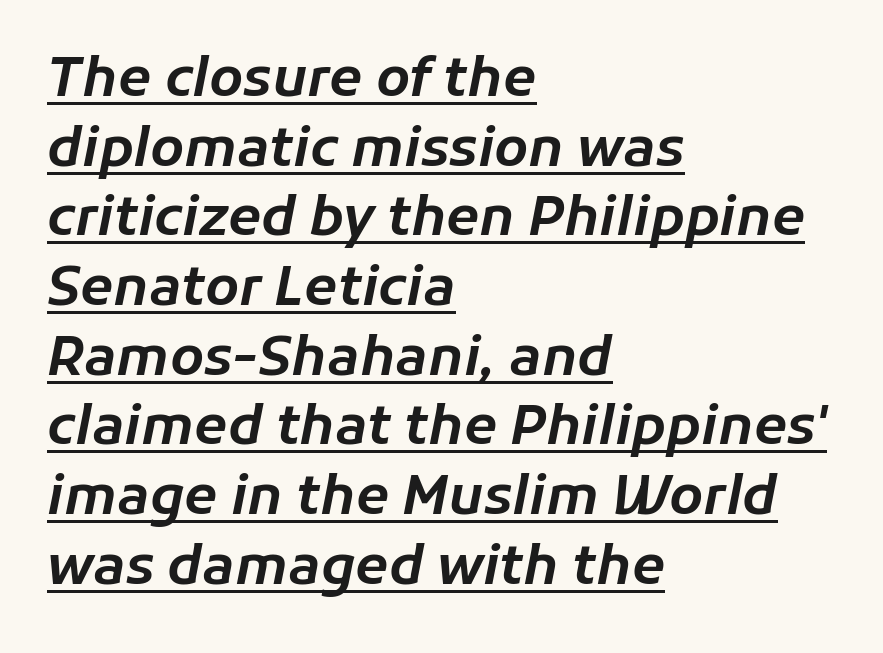
Q: Is the text italic (slanted)? A: Yes, it leans right by about 11 degrees.
Q: Is the text underlined? A: Yes.
Q: How is the paragraph aligned? A: Left-aligned.
Q: Is the spacing between letters normal or unusually wide? A: Normal.
Q: Is the spacing between lines tight, normal or loose? A: Normal.
Q: Width (condensed, normal, or wide)? A: Normal.
Q: Stroke contrast? A: Low.
Q: x-height? A: Medium.
Q: Monospaced? A: No.
